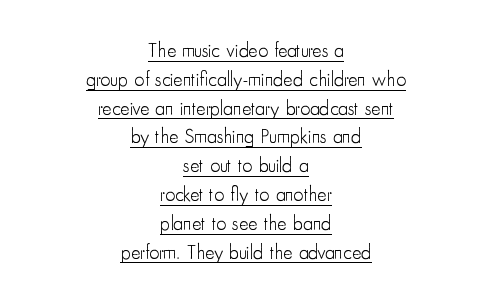
{"italic": "no", "bold": "no", "underline": "yes", "align": "center", "line_spacing": "normal", "line_spacing_ratio": 1.44, "letter_spacing": "normal", "letter_spacing_em": 0.0, "glyph_px": 20}
